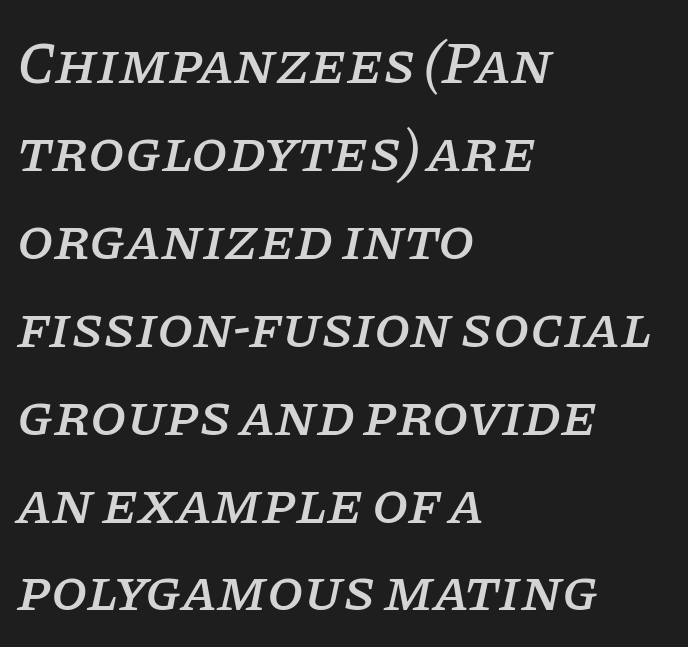
The image shows 59 px serif type, italic (leaning right); set left-aligned, normal line spacing (1.49x), normal letter spacing, not underlined; low stroke contrast and a large x-height.
